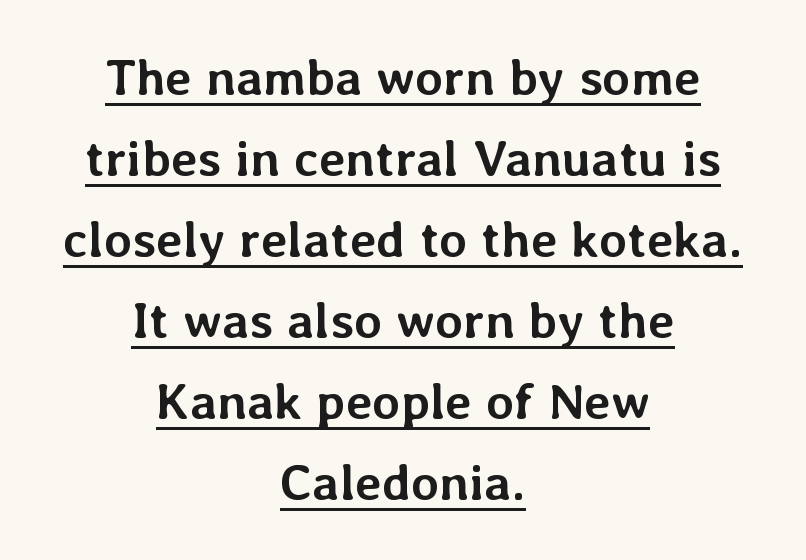
Q: Is the text bold? A: Yes.
Q: Is the text italic (slanted)? A: No, it is upright.
Q: Is the text underlined? A: Yes.
Q: How is the paragraph aligned? A: Centered.
Q: Is the spacing between letters normal or unusually wide? A: Normal.
Q: Is the spacing between lines tight, normal or loose? A: Normal.
Q: Width (condensed, normal, or wide)? A: Normal.
Q: Stroke contrast? A: Low.
Q: x-height? A: Medium.
Q: Monospaced? A: No.
